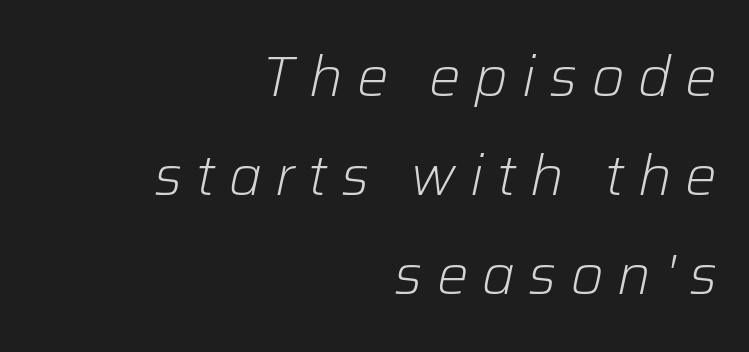
You can tell it's italic because the verticals aren't actually vertical. Tracking value appears strongly positive — letters spread wide. Horizontally, the lines are justified to the trailing edge only. You could not count columns in this text — the font is proportionally spaced. A light-to-regular cut is what we see here. Type without underlining.
